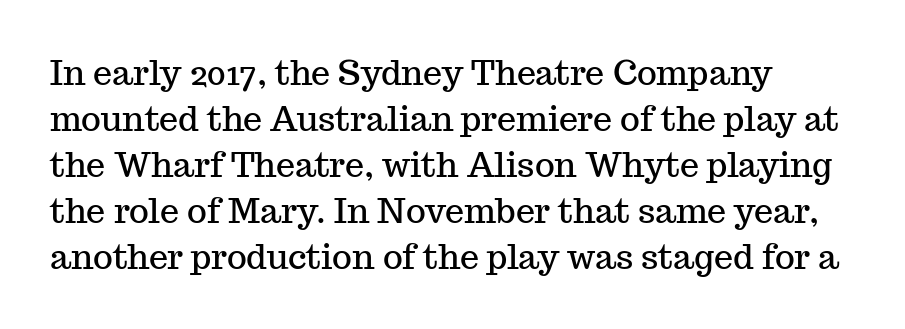
The image shows 34 px serif type, upright; set left-aligned, normal line spacing (1.35x), normal letter spacing, not underlined; medium stroke contrast and a medium x-height.
